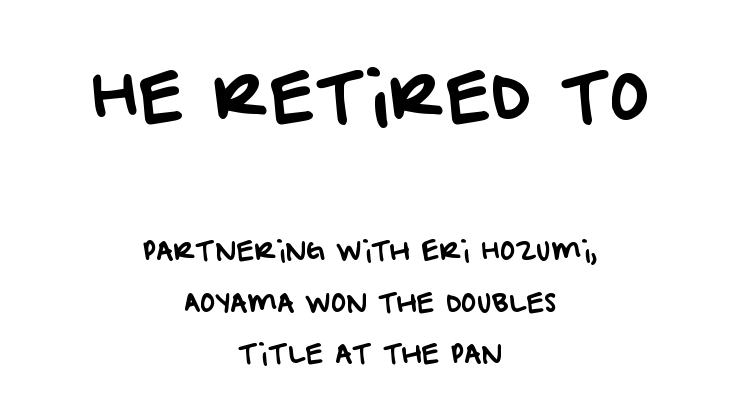
The lines in this sample share a center point and differ in where they start and stop. A sans-serif font was chosen for this passage. Whoever set this chose breathing room over compactness in the vertical rhythm. The rendering keeps characters at their native spacing. Unmarked baselines from the first word to the last. Which chunk is bigger? The first one — the top block dwarfs the bottom.
